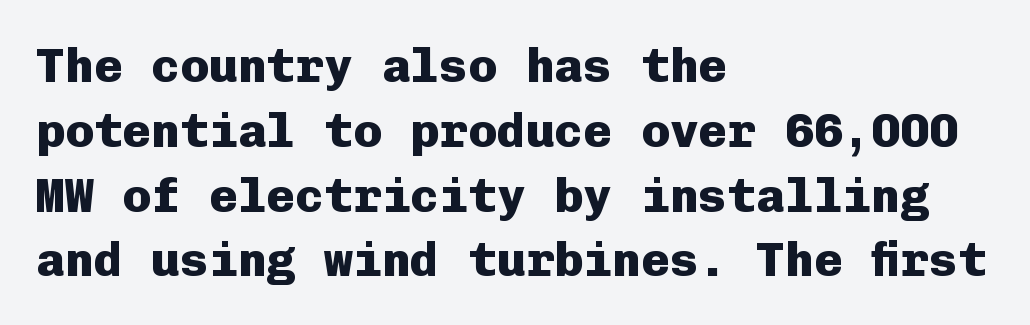
{"serif": "no", "italic": "no", "bold": "yes", "weight": "heavy", "width": "normal", "stroke_contrast": "low", "x_height": "medium", "monospaced": "yes", "underline": "no", "align": "left", "line_spacing": "normal", "line_spacing_ratio": 1.35, "letter_spacing": "normal", "letter_spacing_em": 0.0, "glyph_px": 48}
